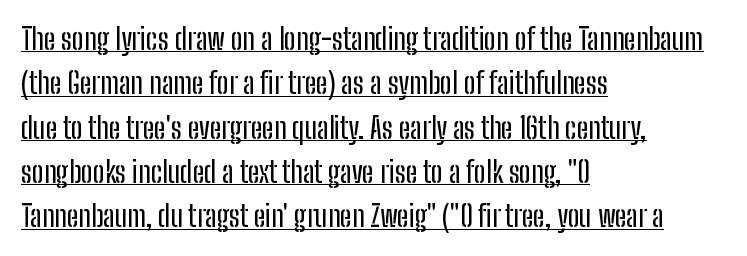
{"serif": "no", "italic": "no", "width": "condensed", "stroke_contrast": "low", "x_height": "medium", "monospaced": "no", "underline": "yes", "align": "left", "line_spacing": "normal", "line_spacing_ratio": 1.53, "letter_spacing": "normal", "letter_spacing_em": 0.0, "glyph_px": 29}
